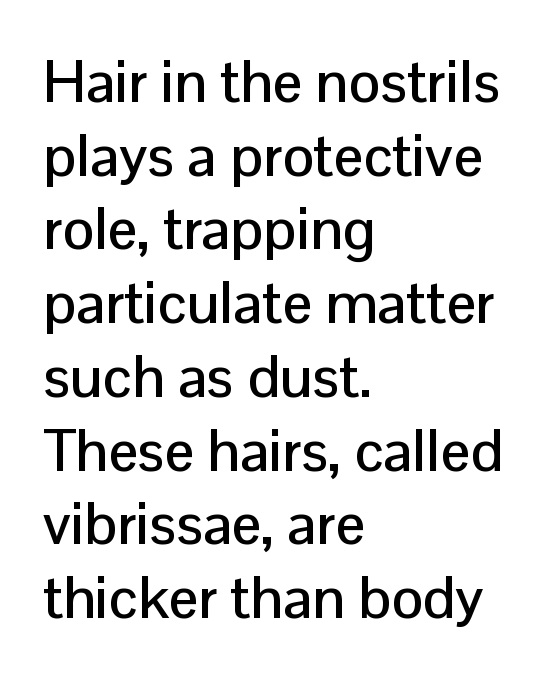
The letters carry no serifs — their stems end cleanly without finishing strokes. The vertical gap from one line to the next is medium. Which margin do the lines hug? The left one — the right edge is uneven. The passage shown is typed in a proportional face where columns would drift. The specimen omits any rule beneath the text block's lines. Nobody touched the tracking dial on this one.
